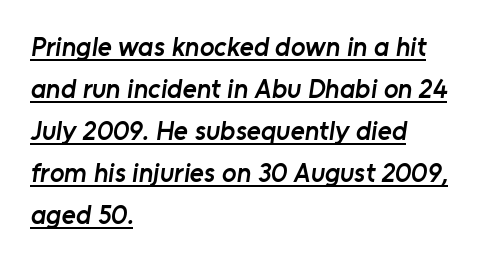
Observe the ordinary spacing: letters are neighbours, not strangers. These lines stack with their left ends in a neat column. A fair bit of extra ink — the face is semibold, not bold. A typesetter would call this leading conventional body-copy spacing.
